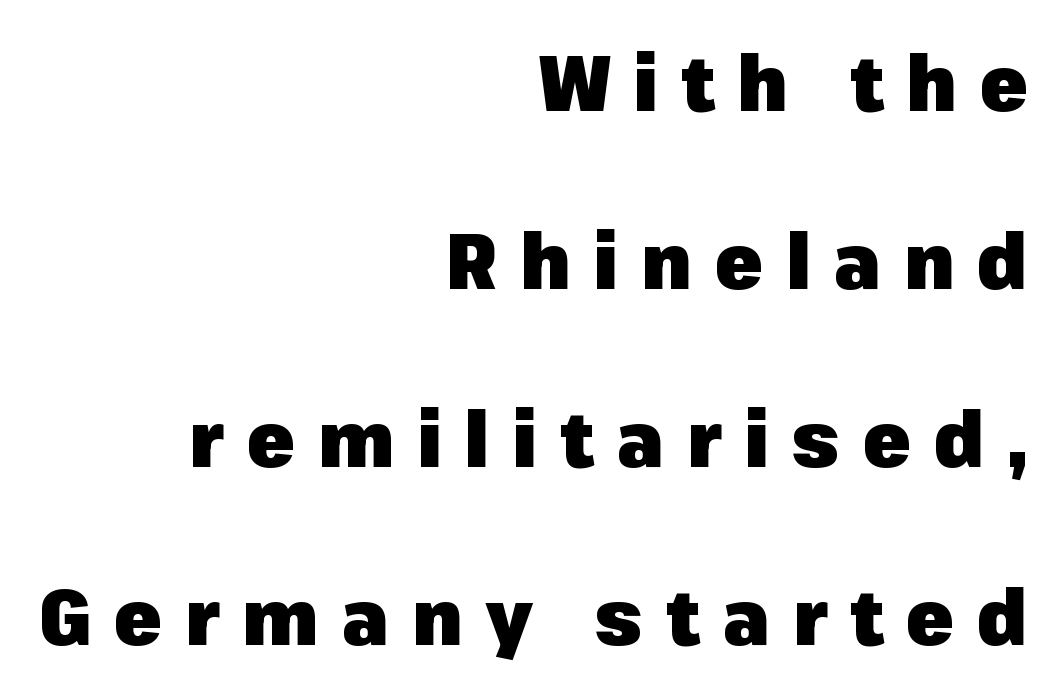
Q: Is the text bold? A: Yes.
Q: Is the text italic (slanted)? A: No, it is upright.
Q: Is the typeface a serif or a sans-serif typeface? A: Sans-serif.
Q: Is the text underlined? A: No.
Q: How is the paragraph aligned? A: Right-aligned.
Q: Is the spacing between letters normal or unusually wide? A: Unusually wide.
Q: Is the spacing between lines tight, normal or loose? A: Loose.
Q: Width (condensed, normal, or wide)? A: Normal.
Q: Stroke contrast? A: Low.
Q: x-height? A: Medium.
Q: Monospaced? A: No.
